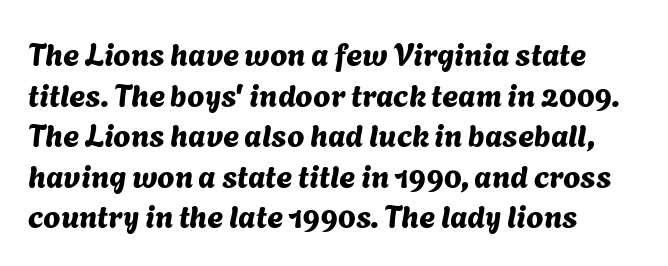
The image shows 31 px sans-serif type; set left-aligned, normal line spacing (1.31x), normal letter spacing, not underlined; medium stroke contrast and a medium x-height.
